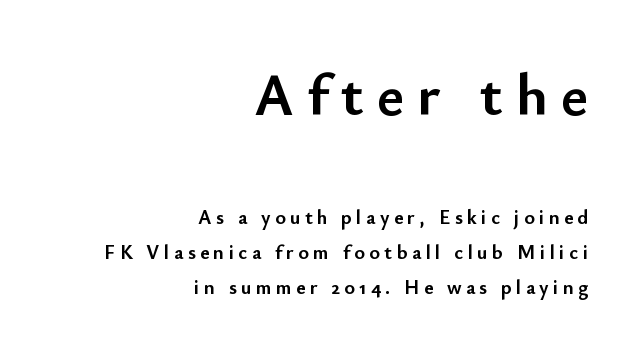
The image shows 59 px semibold sans-serif type, upright; set right-aligned, line spacing 1.75x, unusually wide letter spacing (+0.22 em), not underlined; the first (top) block is 2.95x larger; low stroke contrast and a small x-height.
